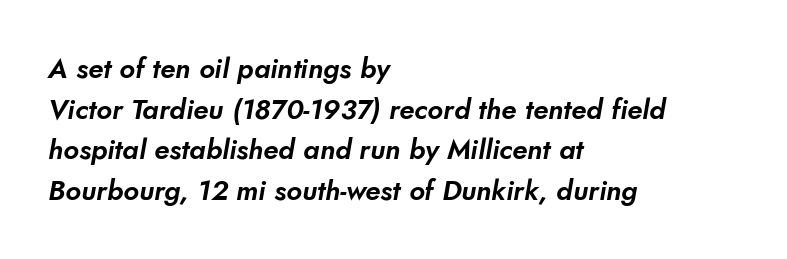
The image shows 28 px sans-serif type; set left-aligned, normal line spacing (1.45x), normal letter spacing, not underlined; low stroke contrast and a small x-height.
